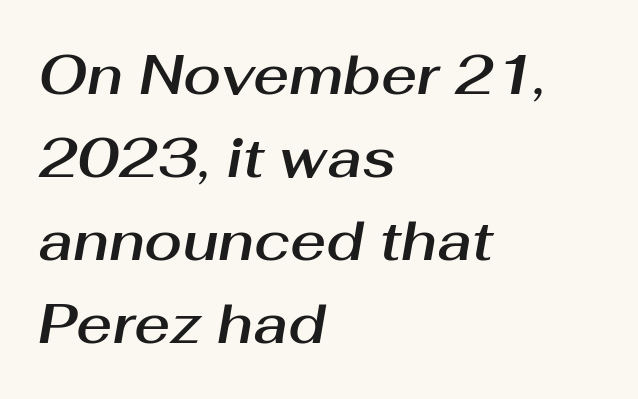
The image shows 55 px text type, italic (leaning right); set left-aligned, normal line spacing (1.51x), normal letter spacing, not underlined; medium stroke contrast and a medium x-height.
